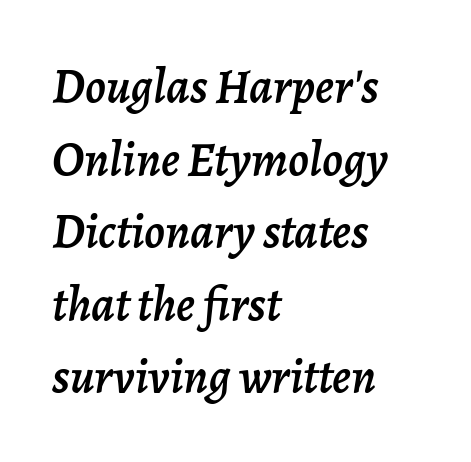
The specimen omits any rule beneath the text block's lines. Default kerning and tracking; the words read as compact shapes. You could not count columns in this text — the font is proportionally spaced. The lines sit at an ordinary, default distance from one another. You can tell it's italic because the verticals aren't actually vertical.
